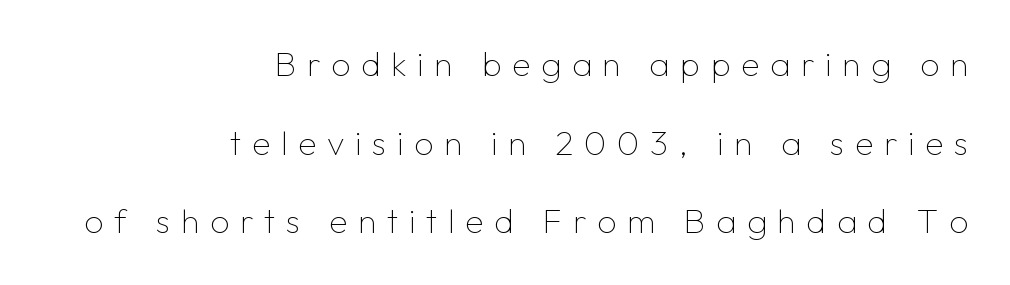
Anything drawn beneath the words? Only blank space. Line spacing here is loose. These lines are rendered in a variable-pitch font. Typographically, this falls in the sans-serif category.
